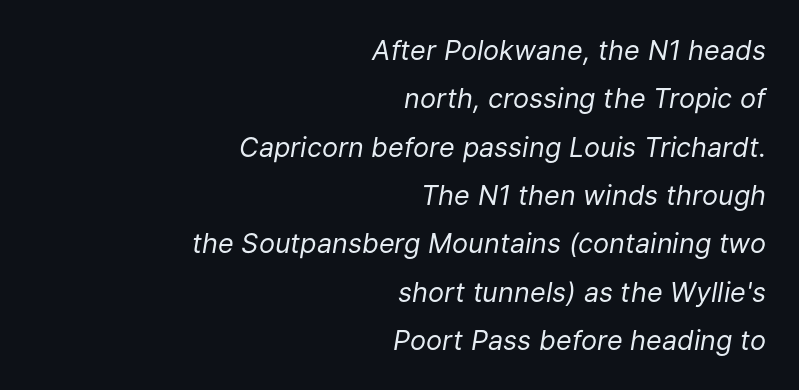
{"italic": "yes", "lean": "right", "slant_degrees": 9, "bold": "no", "underline": "no", "align": "right", "line_spacing_ratio": 1.79, "letter_spacing": "normal", "letter_spacing_em": 0.0, "glyph_px": 27}
